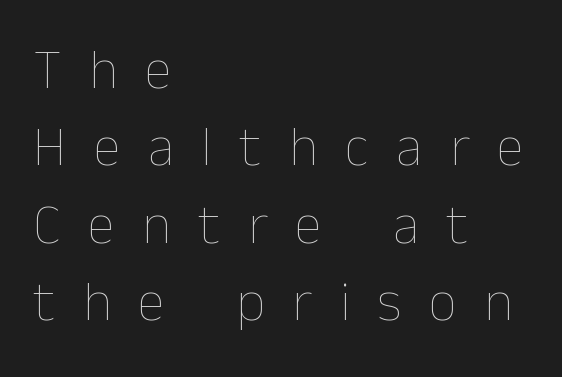
Q: Is the text bold? A: No.
Q: Is the text italic (slanted)? A: No, it is upright.
Q: Is the text underlined? A: No.
Q: How is the paragraph aligned? A: Left-aligned.
Q: Is the spacing between letters normal or unusually wide? A: Unusually wide.
Q: Is the spacing between lines tight, normal or loose? A: Normal.
Q: Width (condensed, normal, or wide)? A: Normal.
Q: Stroke contrast? A: Low.
Q: x-height? A: Medium.
Q: Monospaced? A: No.
